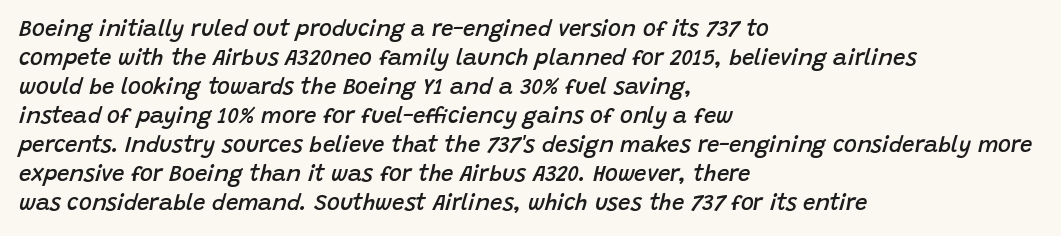
The image shows 22 px text type, italic (leaning right); set left-aligned, normal line spacing (1.32x), normal letter spacing, not underlined.
